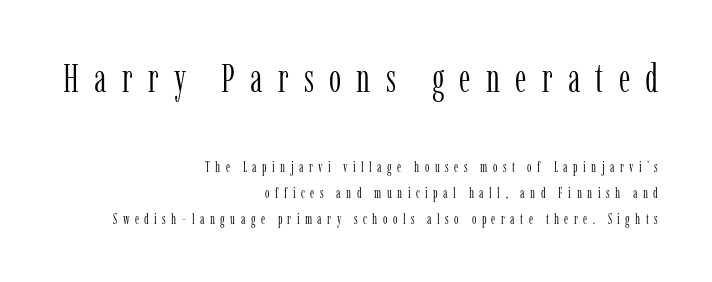
{"serif": "yes", "italic": "no", "bold": "no", "weight": "light", "width": "condensed", "stroke_contrast": "low", "x_height": "medium", "monospaced": "no", "underline": "no", "align": "right", "line_spacing_ratio": 1.86, "letter_spacing": "wide", "letter_spacing_em": 0.39, "larger_block": "first", "size_ratio": 2.79, "glyph_px": 39}
